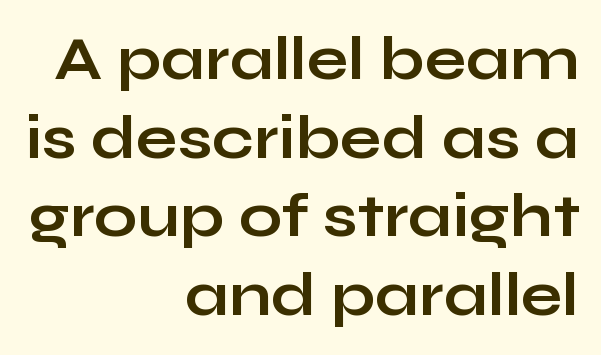
{"serif": "no", "italic": "no", "bold": "yes", "weight": "bold", "width": "wide", "stroke_contrast": "low", "x_height": "medium", "monospaced": "no", "underline": "no", "align": "right", "line_spacing": "normal", "line_spacing_ratio": 1.29, "letter_spacing": "normal", "letter_spacing_em": 0.0, "glyph_px": 61}
